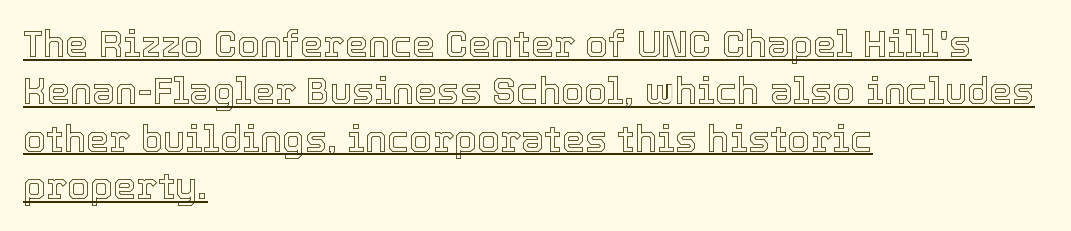
The image shows 37 px text type, upright; set left-aligned, normal line spacing (1.28x), normal letter spacing, underlined; a medium x-height.
